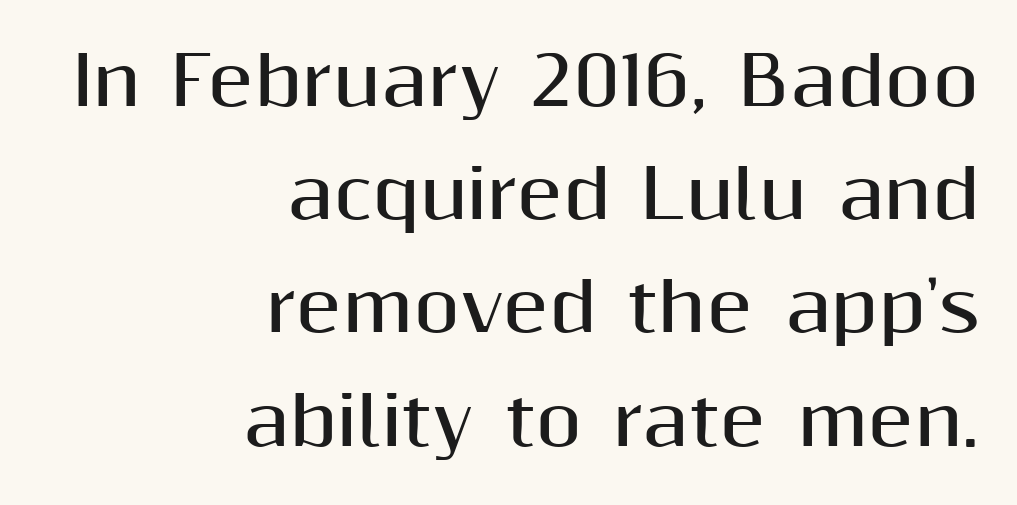
Each line ends at the same right margin while the left side varies. Emphasis by weight is at full strength: bold. Regular leading. Nobody touched the tracking dial on this one.
